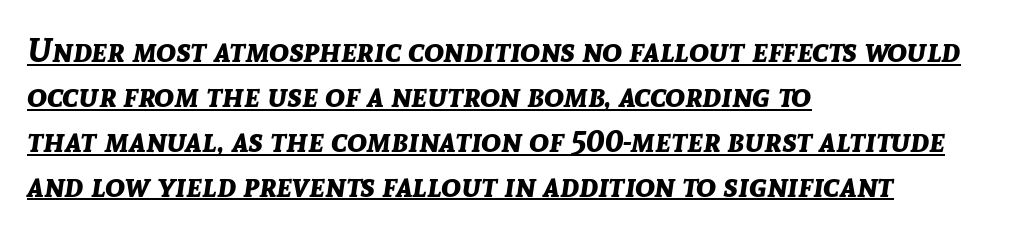
The image shows 33 px bold type, italic (leaning right); set left-aligned, normal line spacing (1.36x), normal letter spacing, underlined; low stroke contrast and a medium x-height.
